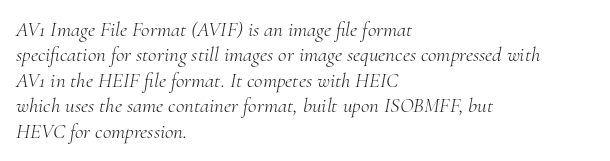
The image shows 21 px text type, italic (leaning right); set left-aligned, line spacing 1.21x, normal letter spacing, not underlined.
